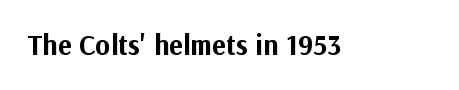
The letters advance in unequal steps, a hallmark of proportional type. Serif or sans? Sans — the stroke terminals are bare. This is roman type, the default non-slanted kind. Check the space under the baseline: it is left empty. Characters follow at the spacing the type designer built in. Compared with an ordinary text face, these strokes are far heavier — a full bold.
